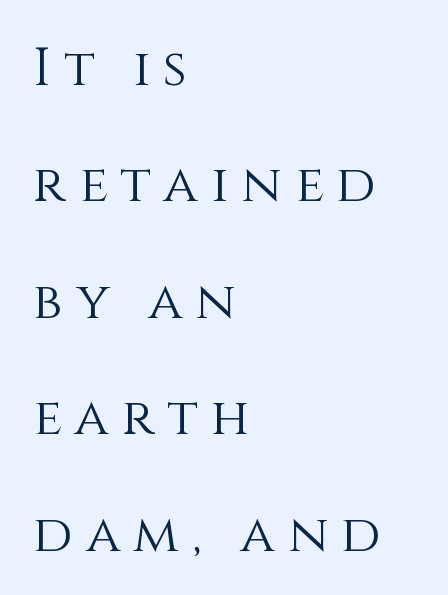
{"italic": "no", "bold": "no", "weight": "light", "width": "normal", "stroke_contrast": "medium", "x_height": "large", "monospaced": "no", "underline": "no", "align": "left", "line_spacing": "loose", "line_spacing_ratio": 2.24, "letter_spacing": "wide", "letter_spacing_em": 0.25, "glyph_px": 52}
